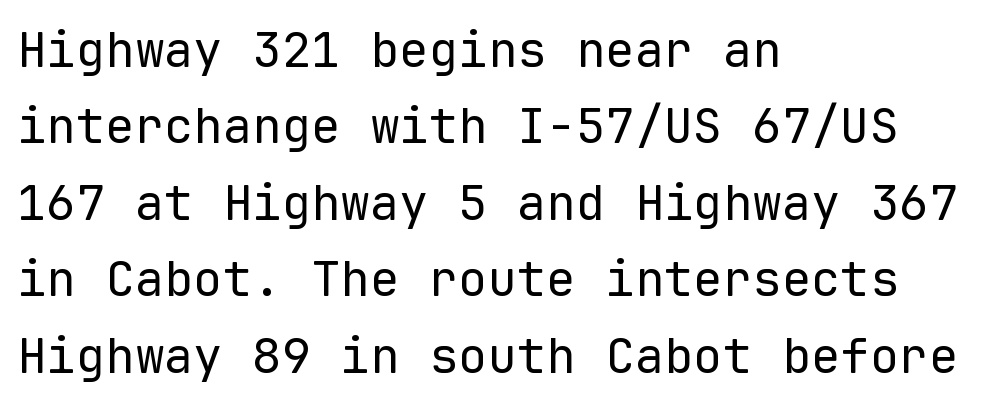
Q: Is the text bold? A: No.
Q: Is the text italic (slanted)? A: No, it is upright.
Q: Is the typeface a serif or a sans-serif typeface? A: Sans-serif.
Q: Is the text underlined? A: No.
Q: How is the paragraph aligned? A: Left-aligned.
Q: Is the spacing between letters normal or unusually wide? A: Normal.
Q: Is the spacing between lines tight, normal or loose? A: Normal.
Q: Width (condensed, normal, or wide)? A: Normal.
Q: Stroke contrast? A: Low.
Q: x-height? A: Medium.
Q: Monospaced? A: Yes.
